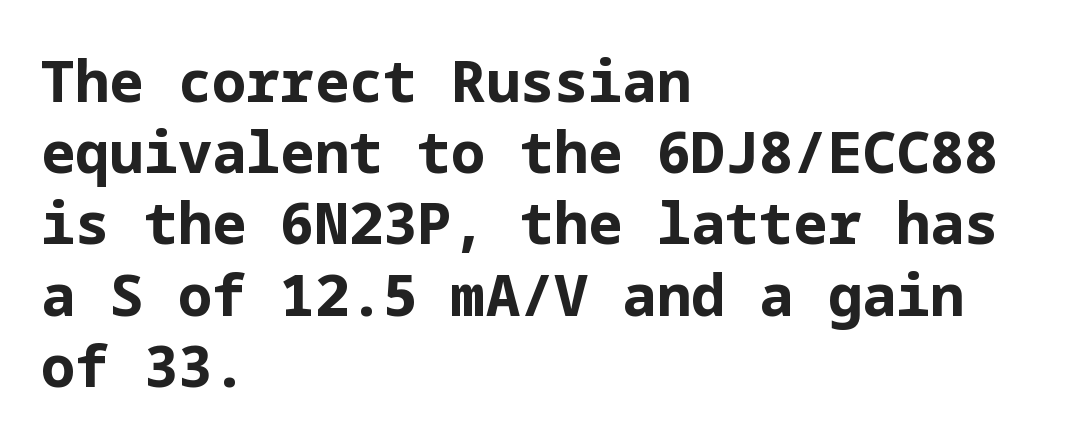
Q: Is the text bold? A: Yes.
Q: Is the text italic (slanted)? A: No, it is upright.
Q: Is the typeface a serif or a sans-serif typeface? A: Sans-serif.
Q: Is the text underlined? A: No.
Q: How is the paragraph aligned? A: Left-aligned.
Q: Is the spacing between letters normal or unusually wide? A: Normal.
Q: Is the spacing between lines tight, normal or loose? A: Normal.
Q: Width (condensed, normal, or wide)? A: Normal.
Q: Stroke contrast? A: Low.
Q: x-height? A: Medium.
